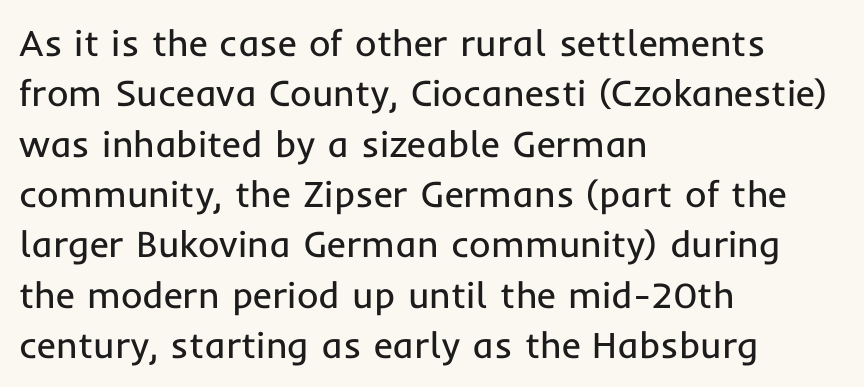
The image shows 37 px regular-weight sans-serif type, upright; set left-aligned, normal line spacing (1.36x), normal letter spacing, not underlined; low stroke contrast and a medium x-height.
